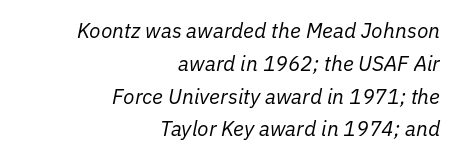
Letters rest on an invisible, unmarked baseline. Each line ends at the same right margin while the left side varies. Does the leading feel generous? No, just average. The axis of the letterforms is tilted away from vertical. These lines keep a tight, regular rhythm from letter to letter. The weight would be labelled regular, book, light, or lighter still.
